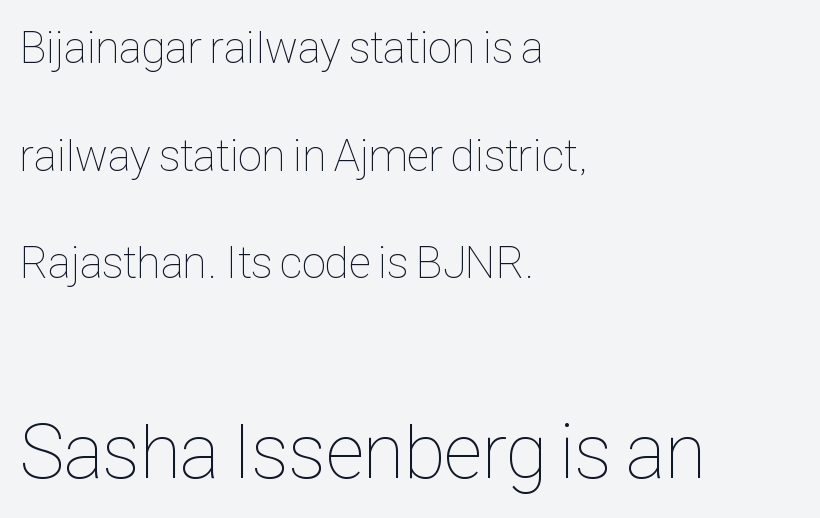
This sample has the flowing, uneven cadence of proportional lettering. One glance says open: line gaps are wider than usual. Bare-footed words on every line. Here the glyphs are tracked normally, forming tight word shapes.
